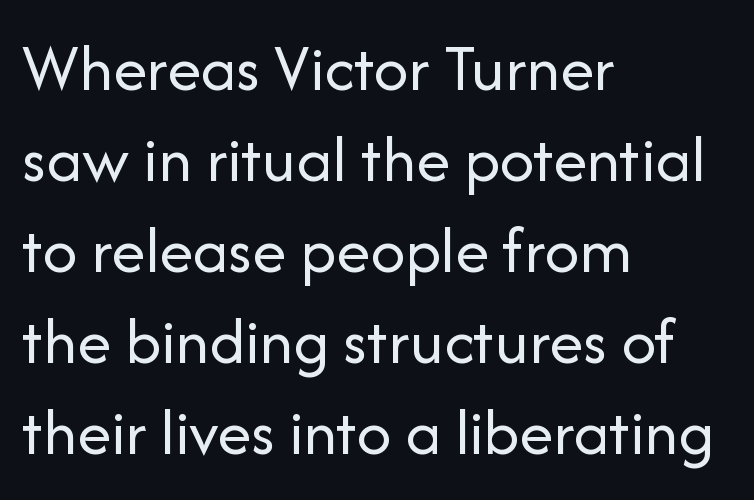
The image shows 68 px regular-weight sans-serif type, upright; set left-aligned, normal line spacing (1.34x), normal letter spacing, not underlined; low stroke contrast and a medium x-height.
